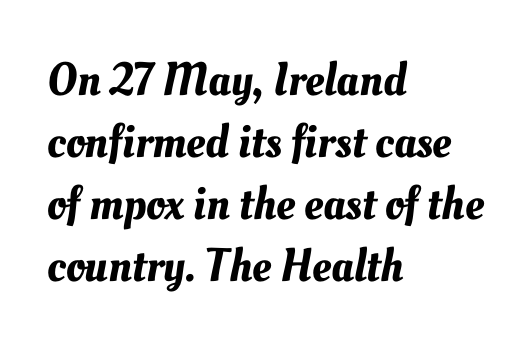
Q: Is the text underlined? A: No.
Q: How is the paragraph aligned? A: Left-aligned.
Q: Is the spacing between letters normal or unusually wide? A: Normal.
Q: Is the spacing between lines tight, normal or loose? A: Normal.
Q: Width (condensed, normal, or wide)? A: Normal.
Q: Stroke contrast? A: Medium.
Q: x-height? A: Small.
Q: Monospaced? A: No.
